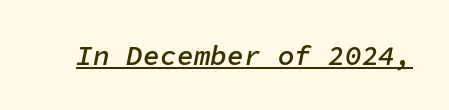
The image shows 28 px semibold type, italic (leaning right), monospaced; set normal letter spacing, underlined; low stroke contrast and a medium x-height.
